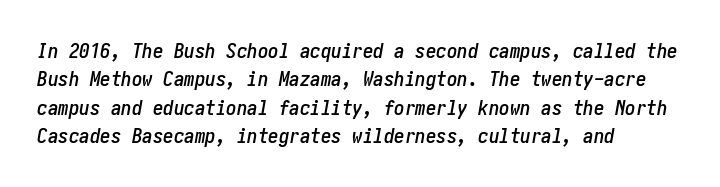
This rendering leaves character spacing at its baseline value. Horizontally, the lines are justified to the leading edge only. Notice how descenders clear the ascenders below comfortably — that's standard leading. The foot of each line stays bare and open. In terms of posture, this sample is oblique.
